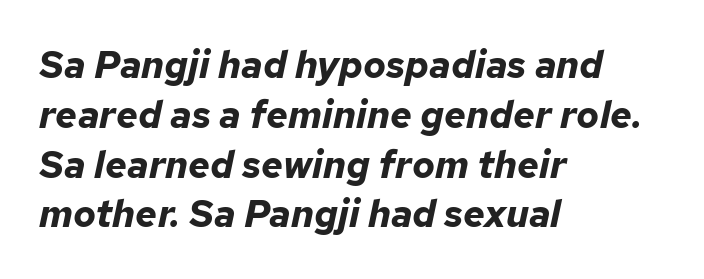
Each word holds together tightly as a unit, with standard inter-letter gaps. Students, this is bold: see how much ink each stroke carries. Letters rest on an invisible, unmarked baseline. The axis of the letterforms is tilted away from vertical.
